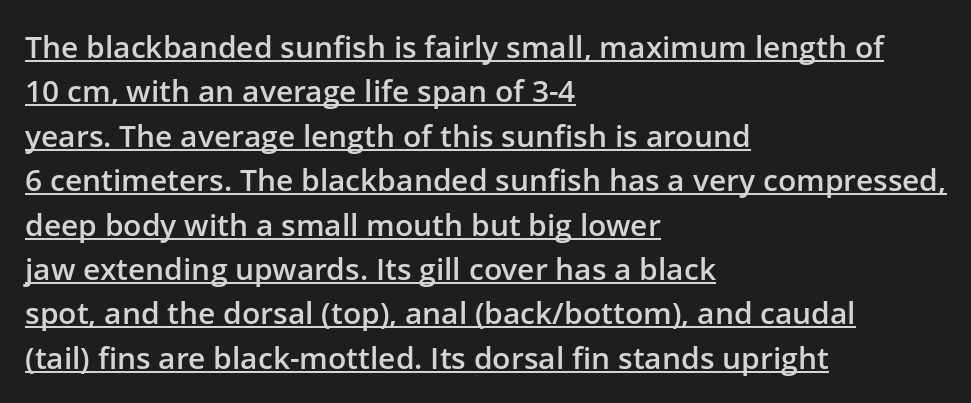
{"serif": "no", "italic": "no", "bold": "semi", "weight": "semibold", "width": "normal", "stroke_contrast": "low", "x_height": "medium", "monospaced": "no", "underline": "yes", "align": "left", "line_spacing": "normal", "line_spacing_ratio": 1.48, "letter_spacing": "normal", "letter_spacing_em": 0.0, "glyph_px": 30}
